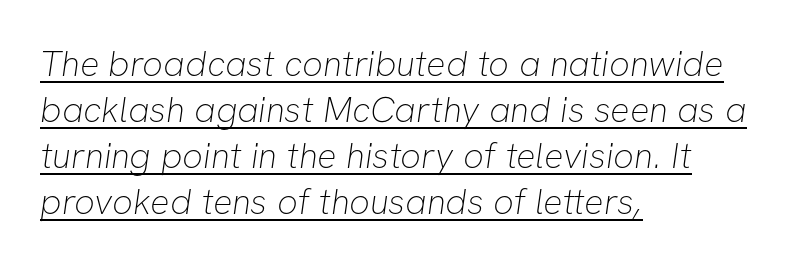
Weight: in the light-to-regular range. Every row of glyphs begins at an identical x-position on the left. The rendering keeps characters at their native spacing. A sans-serif font was chosen for this passage. Like a heading marked for emphasis, these lines bear an underscore. Is there much room between lines? A standard amount, neither cramped nor airy.
